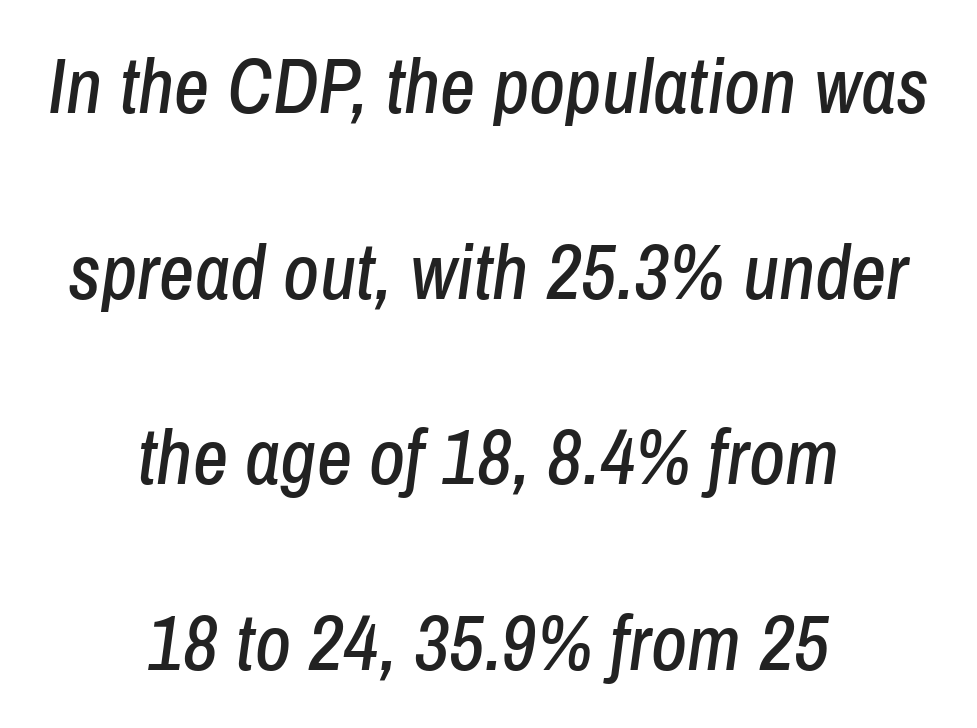
{"italic": "yes", "lean": "right", "slant_degrees": 8, "width": "condensed", "stroke_contrast": "low", "x_height": "medium", "monospaced": "no", "underline": "no", "align": "center", "line_spacing": "loose", "line_spacing_ratio": 2.41, "letter_spacing": "normal", "letter_spacing_em": 0.0, "glyph_px": 77}
